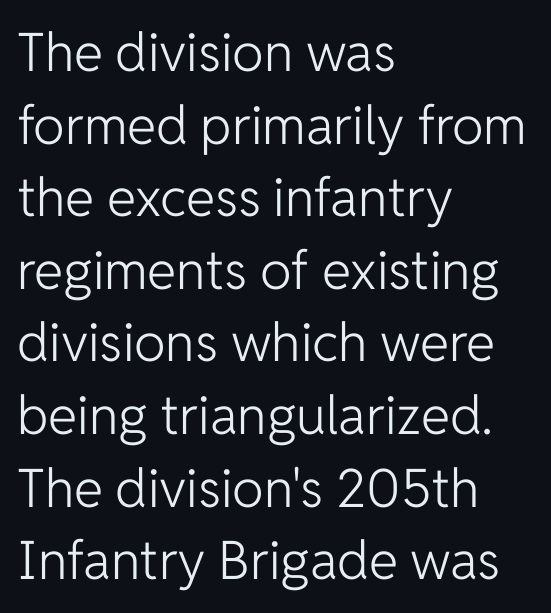
The image shows 53 px light sans-serif type, upright; set left-aligned, normal line spacing (1.37x), normal letter spacing, not underlined; low stroke contrast and a medium x-height.
